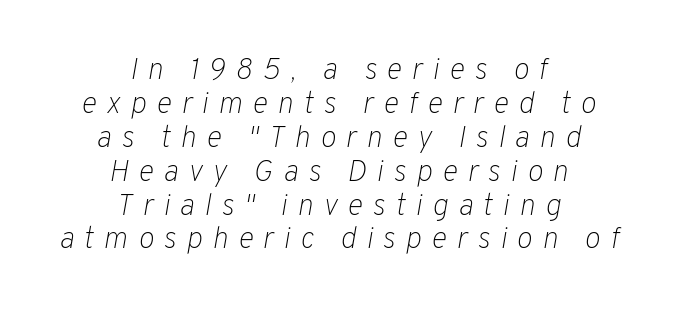
{"italic": "yes", "lean": "right", "slant_degrees": 10, "bold": "no", "weight": "light", "width": "normal", "stroke_contrast": "low", "x_height": "medium", "monospaced": "no", "underline": "no", "align": "center", "line_spacing": "tight", "line_spacing_ratio": 1.13, "letter_spacing": "wide", "letter_spacing_em": 0.33, "glyph_px": 30}
